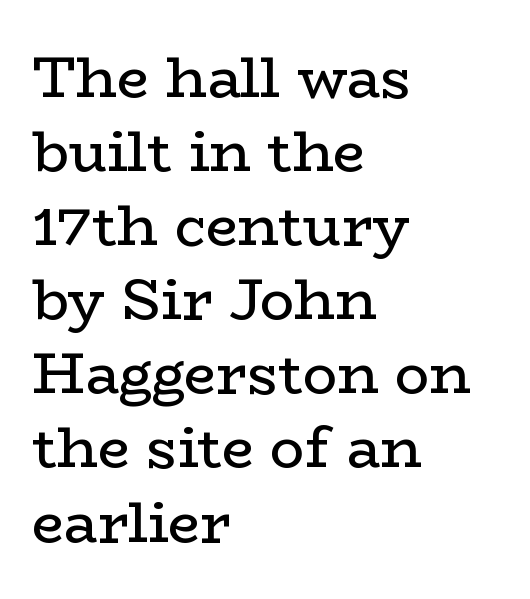
Q: Is the text bold? A: No.
Q: Is the text italic (slanted)? A: No, it is upright.
Q: Is the typeface a serif or a sans-serif typeface? A: Serif.
Q: Is the text underlined? A: No.
Q: How is the paragraph aligned? A: Left-aligned.
Q: Is the spacing between letters normal or unusually wide? A: Normal.
Q: Is the spacing between lines tight, normal or loose? A: Normal.
Q: Width (condensed, normal, or wide)? A: Wide.
Q: Stroke contrast? A: Low.
Q: x-height? A: Medium.
Q: Monospaced? A: No.
